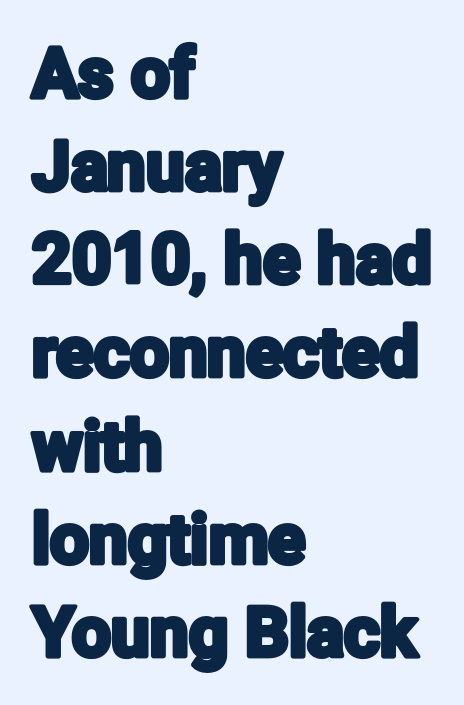
Leading: standard. Italic? Not at all — the glyphs are vertical. A clean baseline with only descenders dipping below it. Proportional: the letters do not fall into vertical columns.
